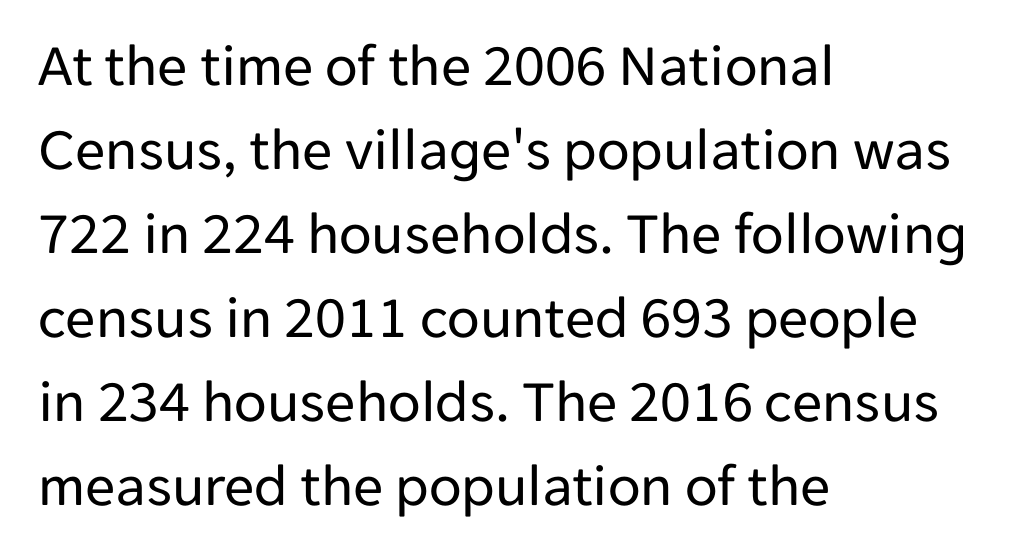
Q: Is the text bold? A: No.
Q: Is the text italic (slanted)? A: No, it is upright.
Q: Is the typeface a serif or a sans-serif typeface? A: Sans-serif.
Q: Is the text underlined? A: No.
Q: How is the paragraph aligned? A: Left-aligned.
Q: Is the spacing between letters normal or unusually wide? A: Normal.
Q: Is the spacing between lines tight, normal or loose? A: Normal.
Q: Width (condensed, normal, or wide)? A: Normal.
Q: Stroke contrast? A: Low.
Q: x-height? A: Medium.
Q: Monospaced? A: No.
